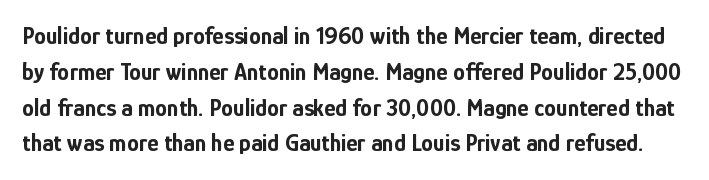
The letters stand upright; this is a roman face. A normal amount of white space separates one row of letters from the next. Typographic density is high because the face is bold. Spacing between characters is what you'd get straight out of the box. Unmarked baselines from the first word to the last.
